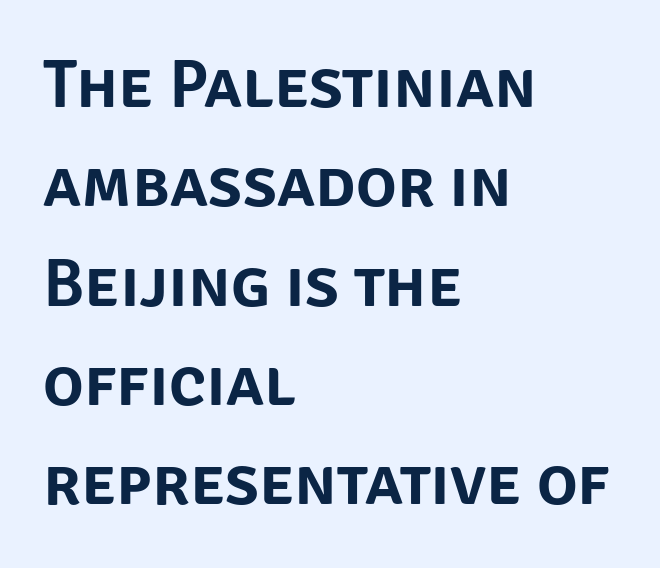
These lines were composed using upright roman letters. In terms of leading, this rendering sits right in the middle. Compared with a centered layout, this one pins lines to the left instead. This rendering employs a face without finishing strokes, i.e., a sans-serif.
